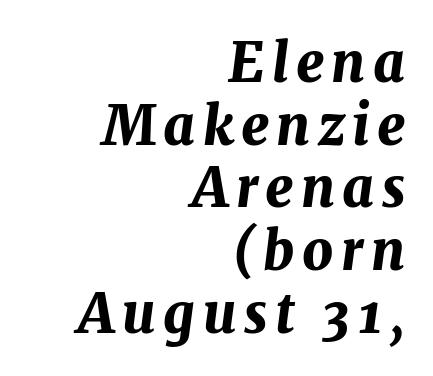
{"italic": "yes", "lean": "right", "slant_degrees": 7, "bold": "yes", "weight": "bold", "width": "normal", "stroke_contrast": "medium", "x_height": "medium", "monospaced": "no", "underline": "no", "align": "right", "line_spacing_ratio": 1.16, "glyph_px": 54}
